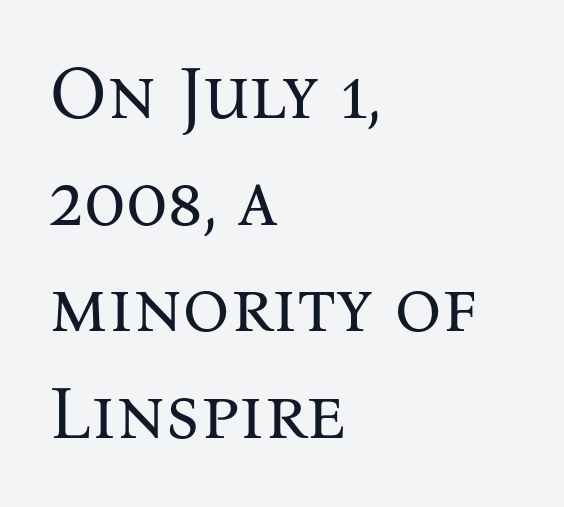
The image shows 74 px regular-weight serif type, upright; set left-aligned, normal line spacing (1.44x), normal letter spacing, not underlined; medium stroke contrast and a medium x-height.
